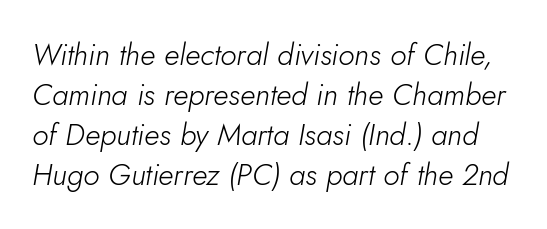
This sample has the flowing, uneven cadence of proportional lettering. Is the stroke heavy? The answer is a plain regular-or-lighter. Leading: standard. Rendered with sloped, italic letterforms. The rendering keeps characters at their native spacing. The specimen omits any rule beneath the text block's lines.
